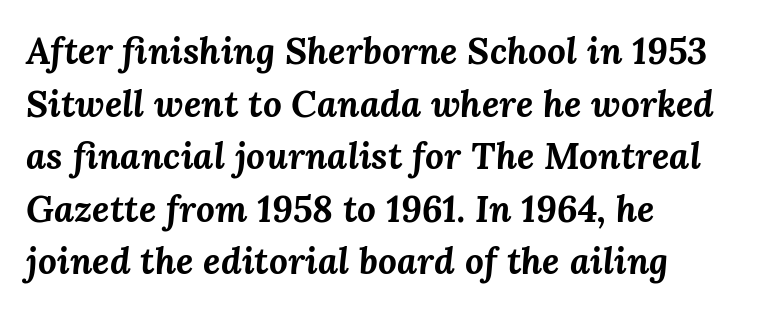
{"italic": "yes", "lean": "right", "slant_degrees": 3, "bold": "yes", "weight": "bold", "width": "normal", "stroke_contrast": "medium", "x_height": "medium", "monospaced": "no", "underline": "no", "align": "left", "line_spacing": "normal", "line_spacing_ratio": 1.42, "letter_spacing": "normal", "letter_spacing_em": 0.0, "glyph_px": 37}
